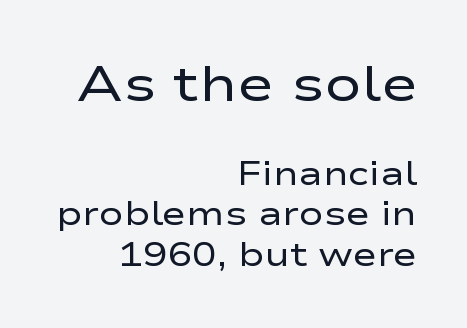
The image shows 50 px regular-weight, wide sans-serif type, upright; set right-aligned, line spacing 1.22x, normal letter spacing, not underlined; the first (top) block is 1.52x larger; low stroke contrast and a medium x-height.
